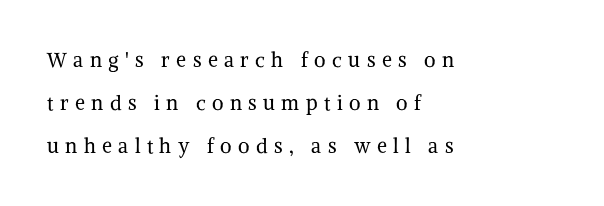
{"italic": "no", "bold": "no", "underline": "no", "align": "left", "line_spacing": "loose", "line_spacing_ratio": 2.14, "letter_spacing": "wide", "letter_spacing_em": 0.32, "glyph_px": 20}
